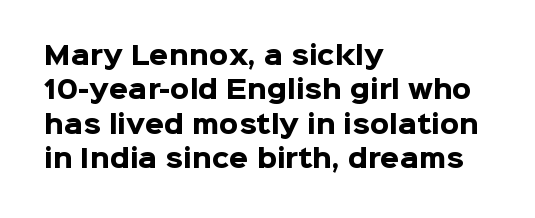
Q: Is the text bold? A: Yes.
Q: Is the text italic (slanted)? A: No, it is upright.
Q: Is the text underlined? A: No.
Q: How is the paragraph aligned? A: Left-aligned.
Q: Is the spacing between letters normal or unusually wide? A: Normal.
Q: Is the spacing between lines tight, normal or loose? A: Normal.
